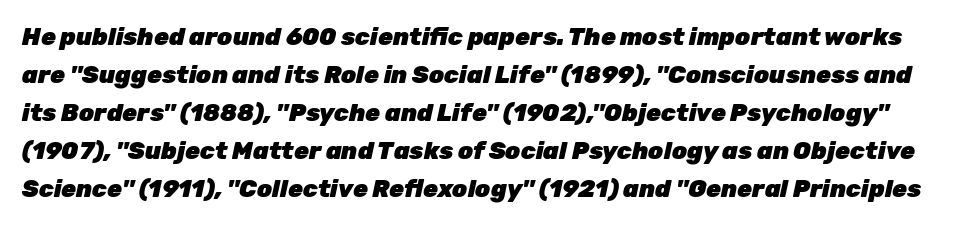
{"italic": "yes", "lean": "right", "slant_degrees": 12, "bold": "yes", "underline": "no", "line_spacing": "normal", "line_spacing_ratio": 1.58, "letter_spacing": "normal", "letter_spacing_em": 0.0, "glyph_px": 24}
